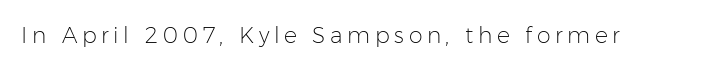
{"italic": "no", "bold": "no", "underline": "no", "letter_spacing": "wide", "letter_spacing_em": 0.21, "glyph_px": 22}
